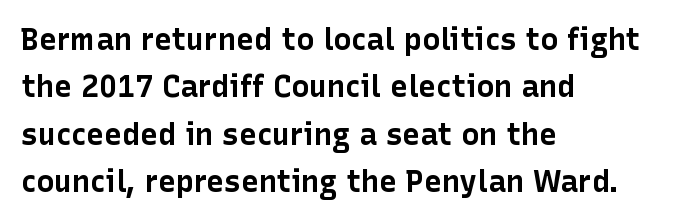
The image shows 30 px bold sans-serif type, upright; set left-aligned, normal line spacing (1.58x), normal letter spacing, not underlined; low stroke contrast and a medium x-height.
